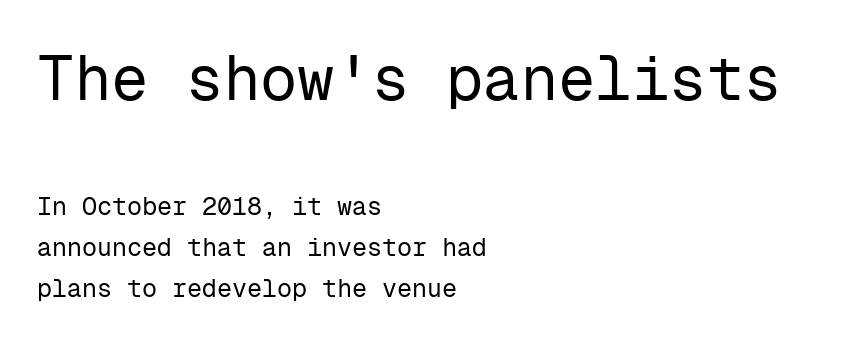
Q: Is the text bold? A: No.
Q: Is the text italic (slanted)? A: No, it is upright.
Q: Is the typeface a serif or a sans-serif typeface? A: Sans-serif.
Q: Is the text underlined? A: No.
Q: How is the paragraph aligned? A: Left-aligned.
Q: Is the spacing between letters normal or unusually wide? A: Normal.
Q: Is the spacing between lines tight, normal or loose? A: Normal.
Q: Which block of text is set in a larger size, the first (top) or the second (bottom)? A: The first (top) one.
Q: Width (condensed, normal, or wide)? A: Normal.
Q: Stroke contrast? A: Low.
Q: x-height? A: Medium.
Q: Monospaced? A: Yes.
